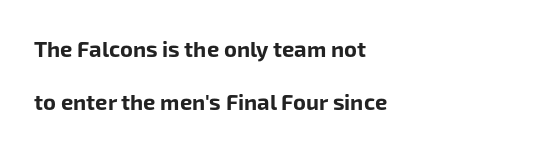
The image shows 22 px bold type, upright; set left-aligned, loose line spacing (2.41x), normal letter spacing, not underlined.
